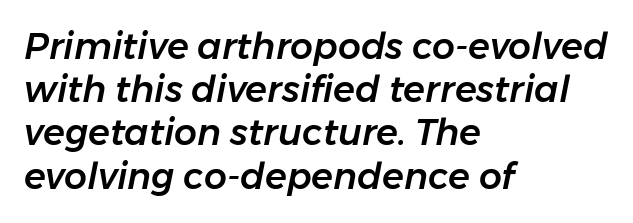
Looks like regular typesetting: each glyph gets only the width it needs. Look at the tracking — it's just the regular setting, nothing added. A typesetter would mark this as italic. Type without underlining.
